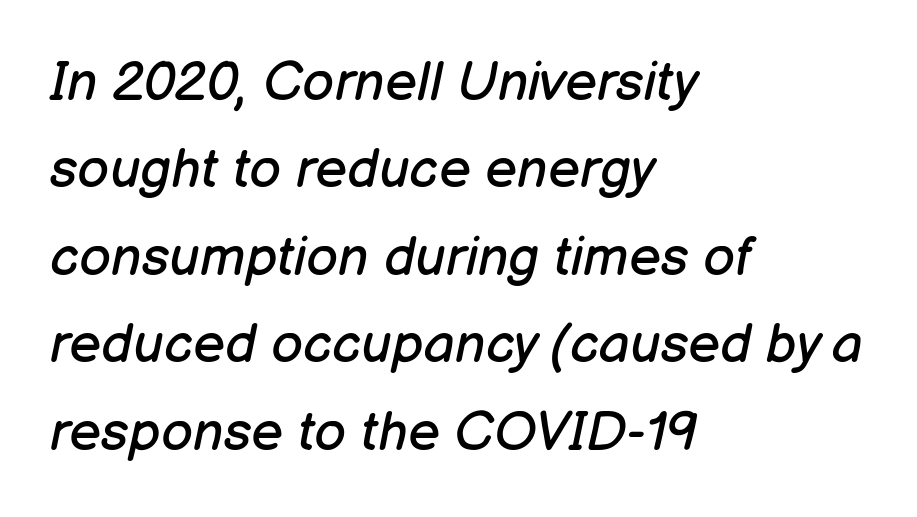
{"italic": "yes", "lean": "right", "slant_degrees": 12, "bold": "no", "weight": "regular", "width": "normal", "stroke_contrast": "low", "x_height": "medium", "monospaced": "no", "underline": "no", "align": "left", "line_spacing": "normal", "line_spacing_ratio": 1.59, "letter_spacing": "normal", "letter_spacing_em": 0.0, "glyph_px": 55}
